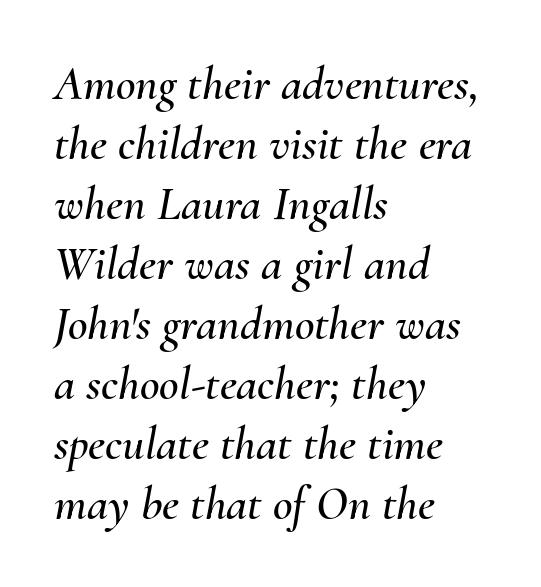
Q: Is the text italic (slanted)? A: Yes, it leans right by about 10 degrees.
Q: Is the text underlined? A: No.
Q: How is the paragraph aligned? A: Left-aligned.
Q: Is the spacing between letters normal or unusually wide? A: Normal.
Q: Is the spacing between lines tight, normal or loose? A: Normal.
Q: Width (condensed, normal, or wide)? A: Normal.
Q: Stroke contrast? A: Medium.
Q: x-height? A: Small.
Q: Monospaced? A: No.
